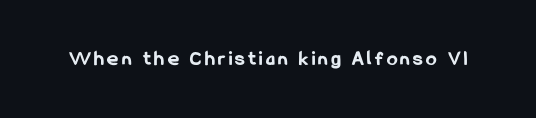
The image shows 21 px bold type, upright; set not underlined.
